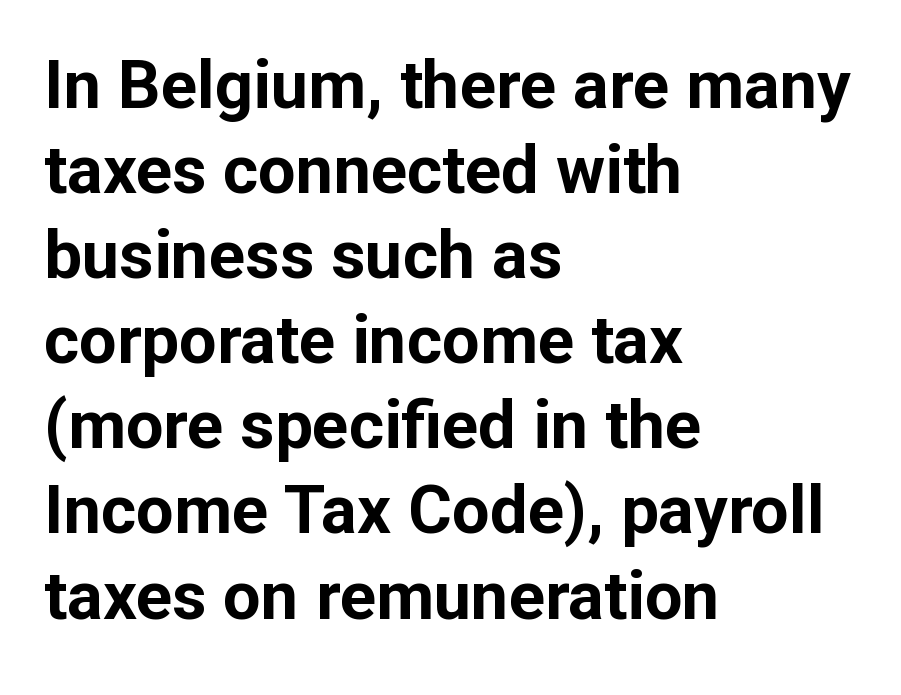
Q: Is the text bold? A: Yes.
Q: Is the text italic (slanted)? A: No, it is upright.
Q: Is the typeface a serif or a sans-serif typeface? A: Sans-serif.
Q: Is the text underlined? A: No.
Q: How is the paragraph aligned? A: Left-aligned.
Q: Is the spacing between letters normal or unusually wide? A: Normal.
Q: Is the spacing between lines tight, normal or loose? A: Normal.
Q: Width (condensed, normal, or wide)? A: Normal.
Q: Stroke contrast? A: Low.
Q: x-height? A: Medium.
Q: Monospaced? A: No.
